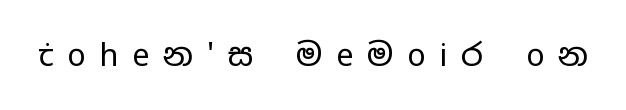
{"serif": "no", "italic": "no", "bold": "no", "weight": "regular", "width": "wide", "stroke_contrast": "low", "x_height": "medium", "monospaced": "no", "underline": "no", "letter_spacing": "wide", "letter_spacing_em": 0.44, "glyph_px": 31}
